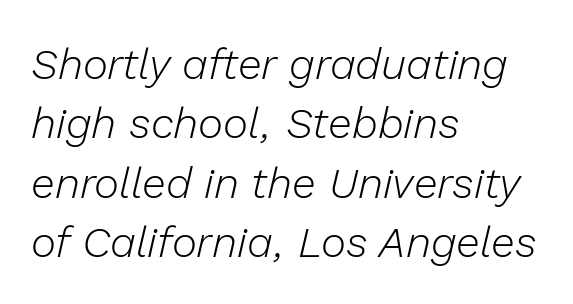
{"italic": "yes", "lean": "right", "slant_degrees": 13, "bold": "no", "weight": "light", "width": "normal", "stroke_contrast": "low", "x_height": "medium", "monospaced": "no", "underline": "no", "align": "left", "line_spacing": "normal", "line_spacing_ratio": 1.38, "letter_spacing": "normal", "letter_spacing_em": 0.0, "glyph_px": 43}
